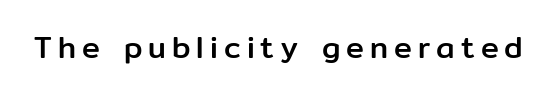
Spacing verdict: proportional, widths tailored to each character. Only glyphs here, with clear space below each row. Notice how the stems are strictly vertical — no italics here. Regarding serifs, this sample does without them. Honestly, the letter spacing is so wide it's the main thing you notice.
